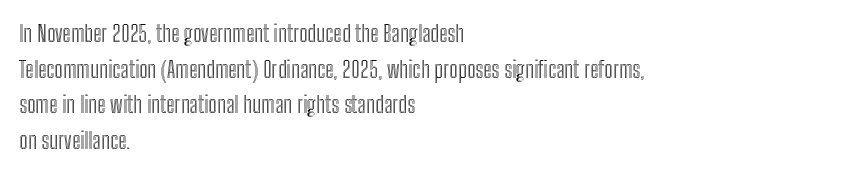
{"italic": "no", "underline": "no", "align": "left", "line_spacing": "normal", "line_spacing_ratio": 1.55, "letter_spacing": "normal", "letter_spacing_em": 0.0, "glyph_px": 23}
